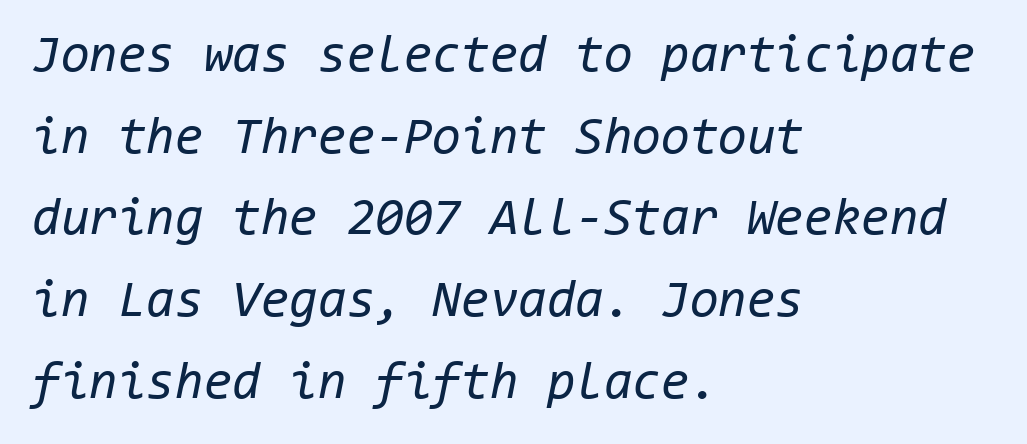
{"italic": "yes", "lean": "right", "slant_degrees": 11, "bold": "no", "weight": "regular", "width": "normal", "stroke_contrast": "low", "x_height": "medium", "monospaced": "yes", "underline": "no", "align": "left", "line_spacing": "normal", "line_spacing_ratio": 1.57, "letter_spacing": "normal", "letter_spacing_em": 0.0, "glyph_px": 52}
